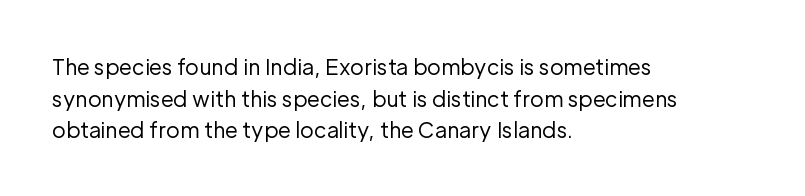
Q: Is the text bold? A: No.
Q: Is the text italic (slanted)? A: No, it is upright.
Q: Is the text underlined? A: No.
Q: How is the paragraph aligned? A: Left-aligned.
Q: Is the spacing between letters normal or unusually wide? A: Normal.
Q: Is the spacing between lines tight, normal or loose? A: Normal.
